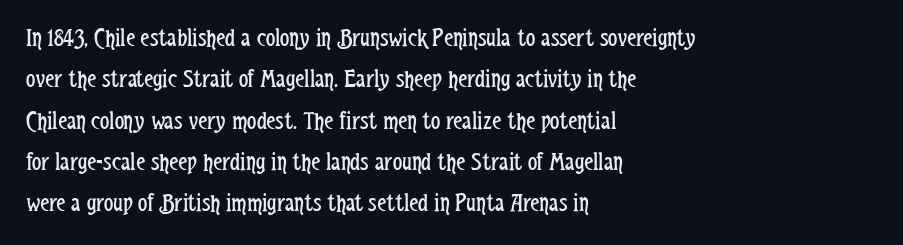
Q: Is the text bold? A: No.
Q: Is the text italic (slanted)? A: No, it is upright.
Q: Is the text underlined? A: No.
Q: How is the paragraph aligned? A: Left-aligned.
Q: Is the spacing between letters normal or unusually wide? A: Normal.
Q: Is the spacing between lines tight, normal or loose? A: Normal.
